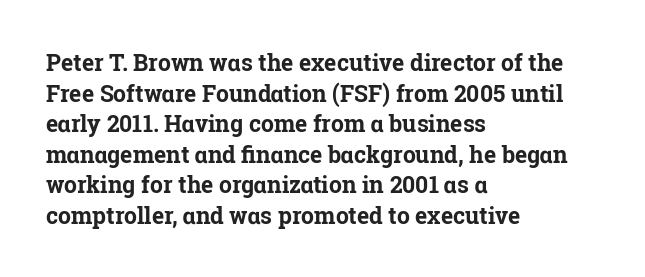
{"italic": "no", "bold": "yes", "underline": "no", "align": "left", "line_spacing": "normal", "line_spacing_ratio": 1.33, "letter_spacing": "normal", "letter_spacing_em": 0.0, "glyph_px": 23}
